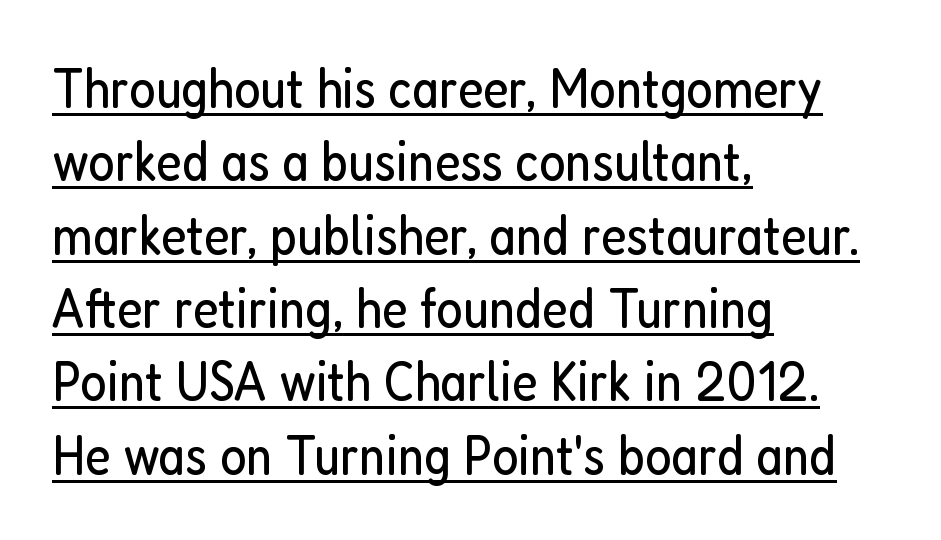
The image shows 56 px regular-weight, condensed sans-serif type, upright; set left-aligned, normal line spacing (1.31x), normal letter spacing, underlined; low stroke contrast and a medium x-height.
